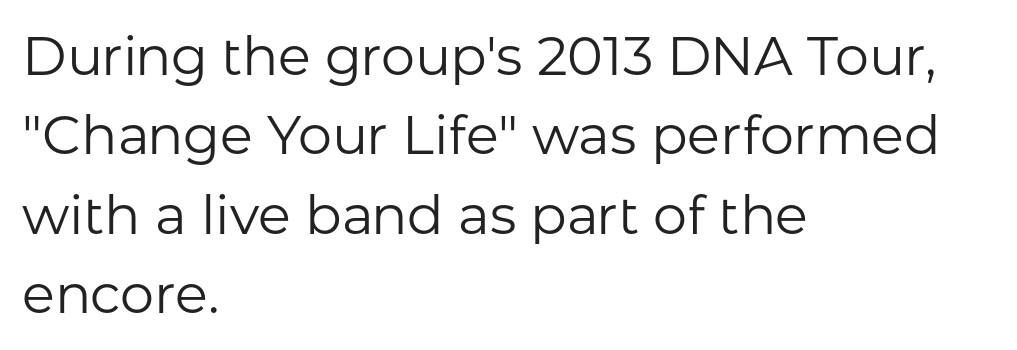
Q: Is the text bold? A: No.
Q: Is the text italic (slanted)? A: No, it is upright.
Q: Is the typeface a serif or a sans-serif typeface? A: Sans-serif.
Q: Is the text underlined? A: No.
Q: How is the paragraph aligned? A: Left-aligned.
Q: Is the spacing between letters normal or unusually wide? A: Normal.
Q: Is the spacing between lines tight, normal or loose? A: Normal.
Q: Width (condensed, normal, or wide)? A: Normal.
Q: Stroke contrast? A: Low.
Q: x-height? A: Medium.
Q: Monospaced? A: No.
